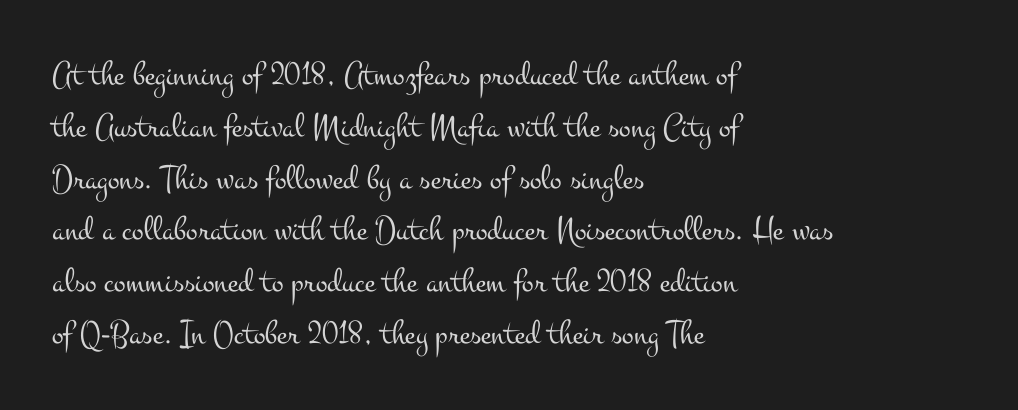
Q: Is the text bold? A: No.
Q: Is the text italic (slanted)? A: Yes.
Q: Is the typeface a serif or a sans-serif typeface? A: Serif.
Q: Is the text underlined? A: No.
Q: How is the paragraph aligned? A: Left-aligned.
Q: Is the spacing between letters normal or unusually wide? A: Normal.
Q: Is the spacing between lines tight, normal or loose? A: Normal.
Q: Width (condensed, normal, or wide)? A: Wide.
Q: Stroke contrast? A: Medium.
Q: x-height? A: Small.
Q: Monospaced? A: No.
